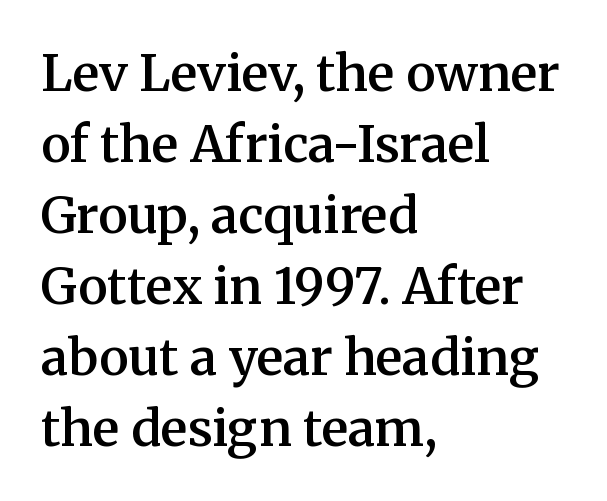
The image shows 50 px semibold serif type, upright; set left-aligned, normal line spacing (1.42x), normal letter spacing, not underlined; medium stroke contrast and a medium x-height.
